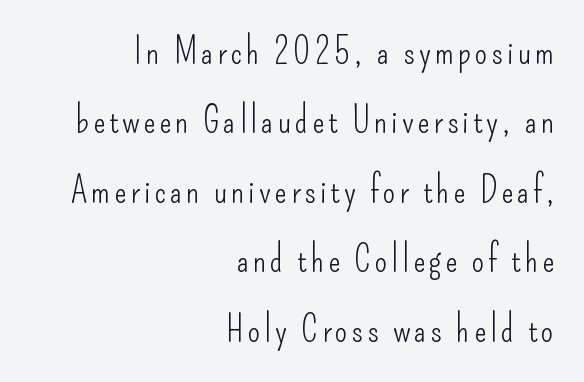
The image shows 36 px light, condensed sans-serif type, upright; set right-aligned, loose line spacing (1.93x), not underlined; low stroke contrast and a small x-height.
